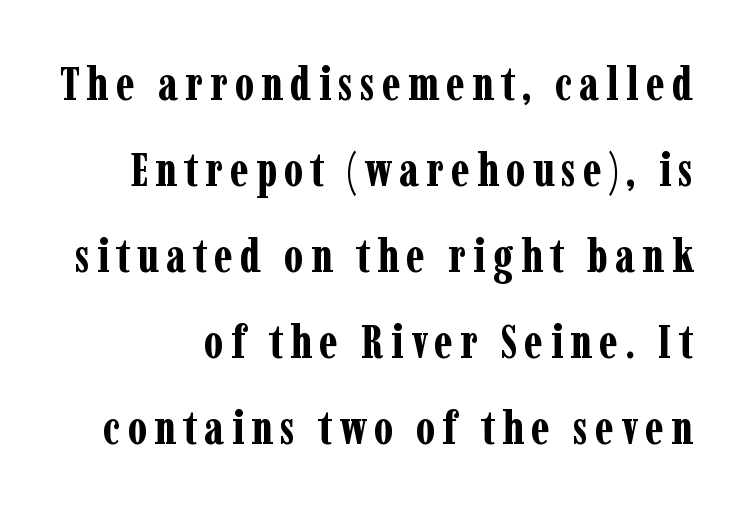
Q: Is the text bold? A: Yes.
Q: Is the text italic (slanted)? A: No, it is upright.
Q: Is the typeface a serif or a sans-serif typeface? A: Serif.
Q: Is the text underlined? A: No.
Q: Width (condensed, normal, or wide)? A: Condensed.
Q: Stroke contrast? A: Low.
Q: x-height? A: Medium.
Q: Monospaced? A: No.
